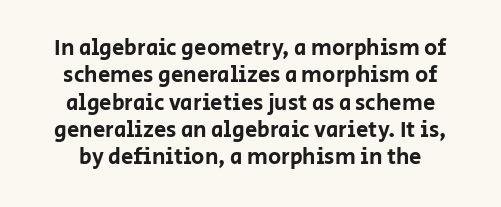
Vertical strokes here are truly vertical. This sample is center-justified, so both line endings float freely. Underline: absent. The tracking reads as untouched default to a designer's eye.
